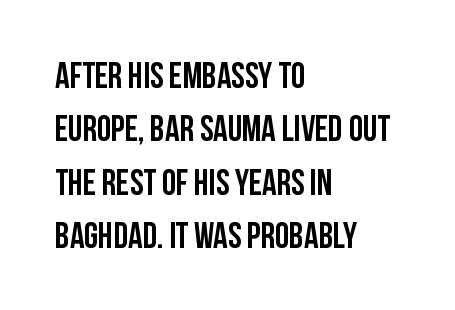
Q: Is the text bold? A: Yes.
Q: Is the text italic (slanted)? A: No, it is upright.
Q: Is the typeface a serif or a sans-serif typeface? A: Sans-serif.
Q: Is the text underlined? A: No.
Q: How is the paragraph aligned? A: Left-aligned.
Q: Is the spacing between letters normal or unusually wide? A: Normal.
Q: Is the spacing between lines tight, normal or loose? A: Normal.
Q: Width (condensed, normal, or wide)? A: Condensed.
Q: Stroke contrast? A: Low.
Q: x-height? A: Large.
Q: Monospaced? A: No.
